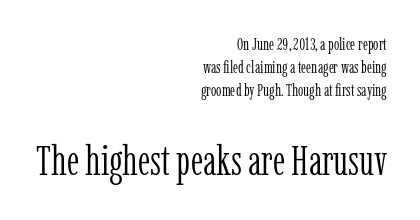
{"serif": "yes", "italic": "no", "bold": "no", "weight": "light", "width": "condensed", "stroke_contrast": "low", "x_height": "medium", "monospaced": "no", "underline": "no", "align": "right", "line_spacing": "normal", "line_spacing_ratio": 1.35, "letter_spacing": "normal", "letter_spacing_em": 0.0, "larger_block": "second", "size_ratio": 2.47, "glyph_px": 42}
